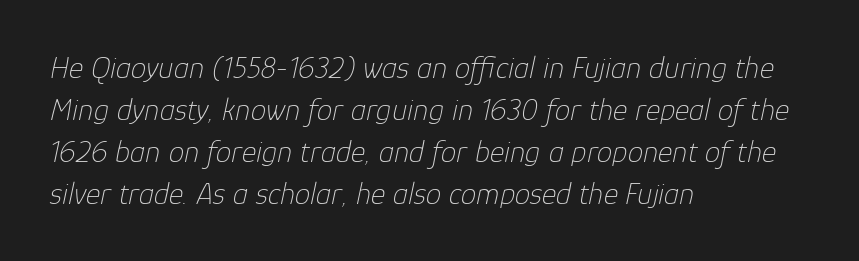
A typesetter would call this zero additional tracking. These lines stack with their left ends in a neat column. The passage shown leans; its letterforms are oblique. You could not count columns in this text — the font is proportionally spaced. No chunkiness to these letters — they're not bold. These lines sit exactly where default settings would place them.
